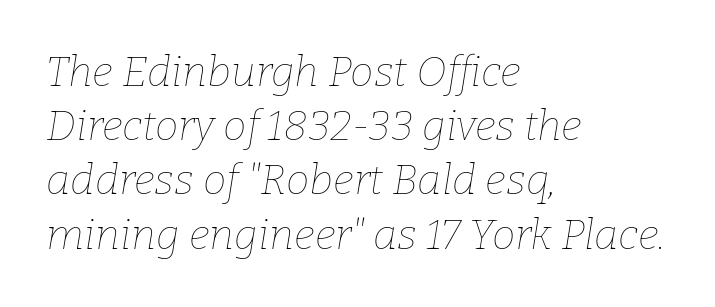
Q: Is the text bold? A: No.
Q: Is the text italic (slanted)? A: Yes, it leans right by about 9 degrees.
Q: Is the text underlined? A: No.
Q: How is the paragraph aligned? A: Left-aligned.
Q: Is the spacing between letters normal or unusually wide? A: Normal.
Q: Is the spacing between lines tight, normal or loose? A: Normal.
Q: Width (condensed, normal, or wide)? A: Normal.
Q: Stroke contrast? A: Low.
Q: x-height? A: Medium.
Q: Monospaced? A: No.
